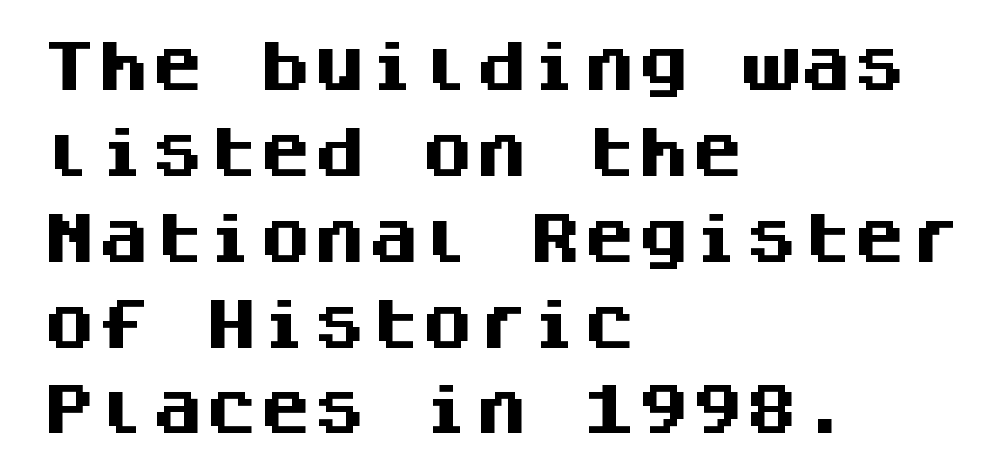
{"serif": "no", "italic": "no", "bold": "yes", "weight": "heavy", "width": "normal", "stroke_contrast": "medium", "x_height": "large", "monospaced": "yes", "underline": "no", "align": "left", "line_spacing": "normal", "line_spacing_ratio": 1.59, "letter_spacing": "normal", "letter_spacing_em": 0.0, "glyph_px": 54}
